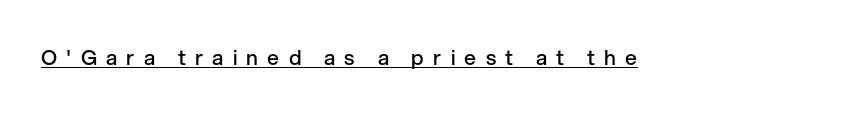
Posture: upright roman. Bold? Not quite — semibold, heavier than regular but stopping short. This is underlined copy, the kind a proofreader might mark for attention. The horizontal fit of the characters is loose and conspicuously gappy.
